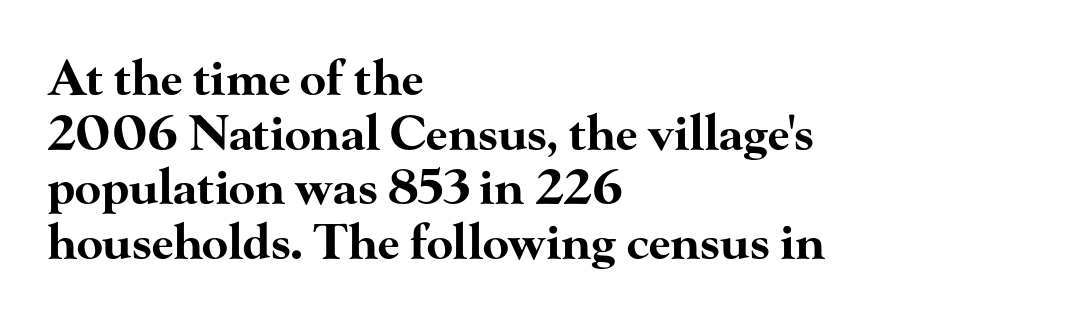
The image shows 48 px bold, wide serif type, upright; set left-aligned, tight line spacing (1.14x), normal letter spacing, not underlined; high stroke contrast and a small x-height.
